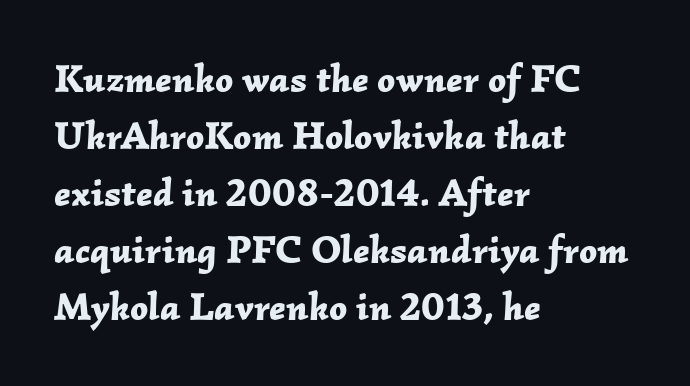
{"italic": "yes", "lean": "right", "slant_degrees": 2, "bold": "yes", "weight": "bold", "width": "normal", "stroke_contrast": "low", "x_height": "medium", "monospaced": "no", "underline": "no", "align": "left", "line_spacing": "normal", "line_spacing_ratio": 1.46, "letter_spacing": "normal", "letter_spacing_em": 0.0, "glyph_px": 39}
